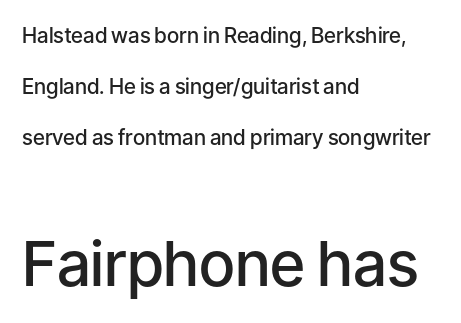
Q: Is the text bold? A: Semi-bold.
Q: Is the text italic (slanted)? A: No, it is upright.
Q: Is the typeface a serif or a sans-serif typeface? A: Sans-serif.
Q: Is the text underlined? A: No.
Q: How is the paragraph aligned? A: Left-aligned.
Q: Is the spacing between letters normal or unusually wide? A: Normal.
Q: Is the spacing between lines tight, normal or loose? A: Loose.
Q: Which block of text is set in a larger size, the first (top) or the second (bottom)? A: The second (bottom) one.
Q: Width (condensed, normal, or wide)? A: Normal.
Q: Stroke contrast? A: Low.
Q: x-height? A: Medium.
Q: Monospaced? A: No.
